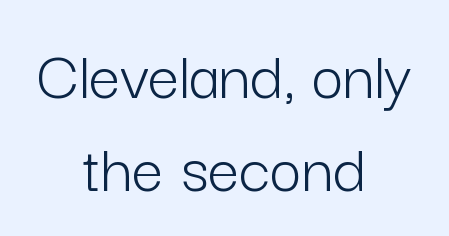
Varying glyph widths throughout — classic text-font behaviour. The paragraph has two soft edges and a firm central axis. Unlike italic type, these characters show no tilt at all. The letterforms sit at book weight or below.
